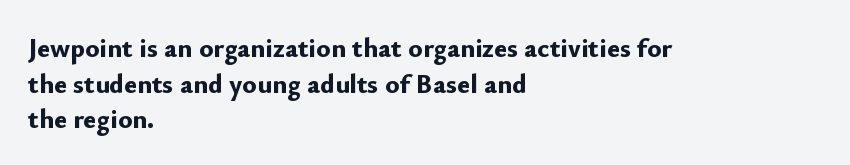
A typesetter would call this leading conventional body-copy spacing. Standard letterfit; no display-style spreading of the glyphs. The axis of the letterforms is exactly vertical. Typeset ragged right — the left edge is the straight one. Clear beneath every line of the passage. Each glyph is drawn with heavy, bold strokes.
